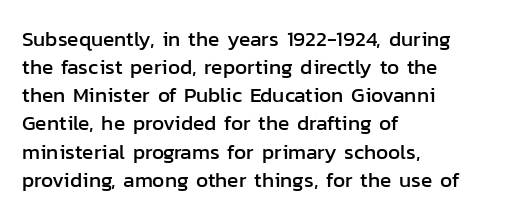
The image shows 21 px text type, upright; set left-aligned, normal line spacing (1.34x), normal letter spacing, not underlined.
